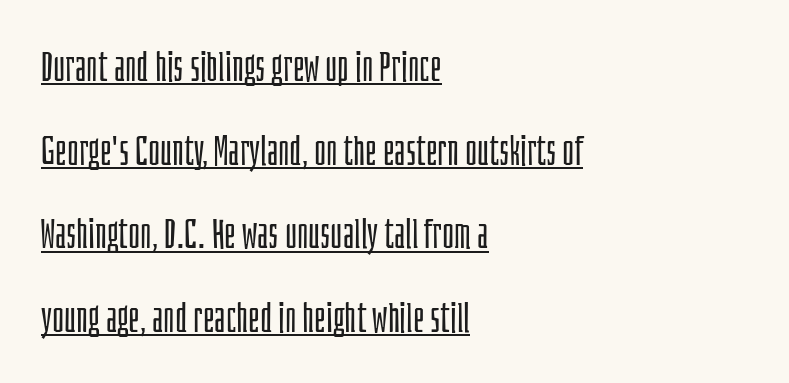
The image shows 41 px light, condensed sans-serif type, upright; set left-aligned, loose line spacing (2.04x), normal letter spacing, underlined; low stroke contrast and a large x-height.
